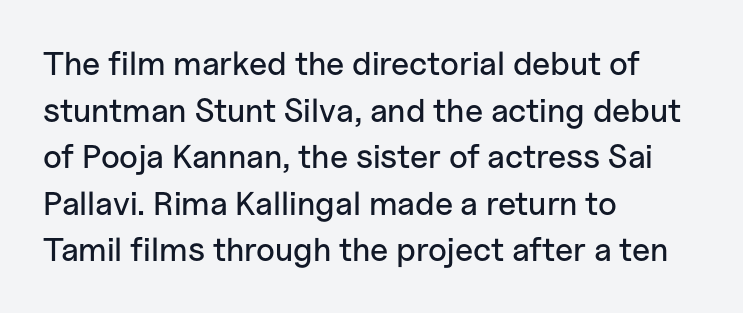
{"serif": "no", "italic": "no", "width": "normal", "stroke_contrast": "low", "x_height": "medium", "monospaced": "no", "underline": "no", "align": "left", "line_spacing": "normal", "line_spacing_ratio": 1.41, "letter_spacing": "normal", "letter_spacing_em": 0.0, "glyph_px": 33}
